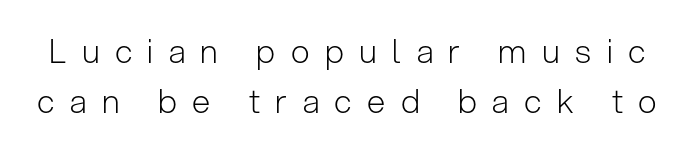
Q: Is the text bold? A: No.
Q: Is the text italic (slanted)? A: No, it is upright.
Q: Is the typeface a serif or a sans-serif typeface? A: Sans-serif.
Q: Is the text underlined? A: No.
Q: Is the spacing between letters normal or unusually wide? A: Unusually wide.
Q: Is the spacing between lines tight, normal or loose? A: Normal.
Q: Width (condensed, normal, or wide)? A: Normal.
Q: Stroke contrast? A: Low.
Q: x-height? A: Medium.
Q: Monospaced? A: No.
